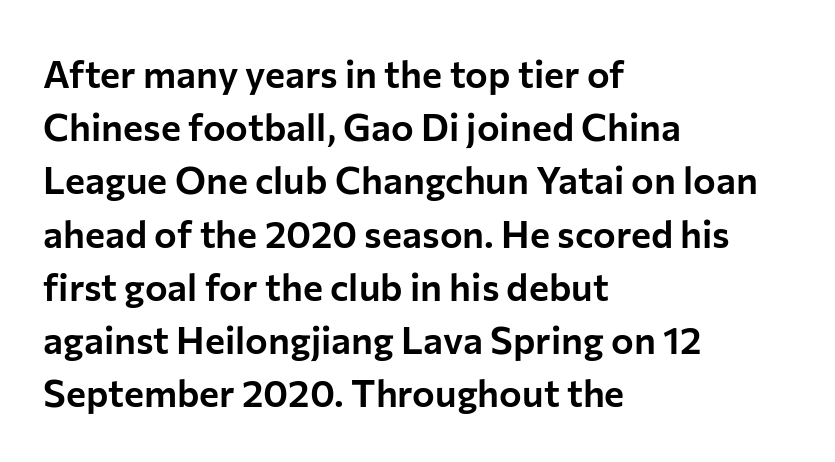
Q: Is the text italic (slanted)? A: No, it is upright.
Q: Is the typeface a serif or a sans-serif typeface? A: Sans-serif.
Q: Is the text underlined? A: No.
Q: How is the paragraph aligned? A: Left-aligned.
Q: Is the spacing between letters normal or unusually wide? A: Normal.
Q: Is the spacing between lines tight, normal or loose? A: Normal.
Q: Width (condensed, normal, or wide)? A: Normal.
Q: Stroke contrast? A: Low.
Q: x-height? A: Medium.
Q: Monospaced? A: No.
